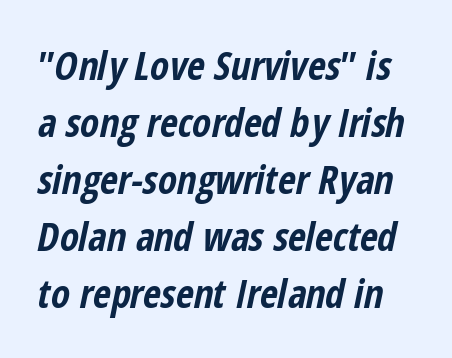
The passage shown is typed in a proportional face where columns would drift. Style check: oblique. Successive baselines arrive at the customary interval. Plenty of ink on the page — the face is bold. Any mark beneath the type? The region is blank.
